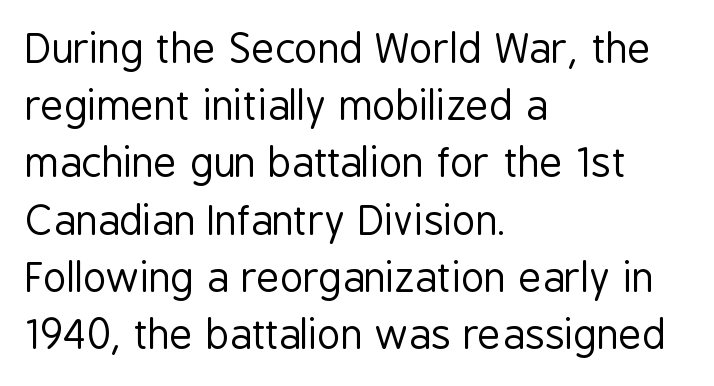
Q: Is the text bold? A: No.
Q: Is the text italic (slanted)? A: No, it is upright.
Q: Is the typeface a serif or a sans-serif typeface? A: Sans-serif.
Q: Is the text underlined? A: No.
Q: How is the paragraph aligned? A: Left-aligned.
Q: Is the spacing between letters normal or unusually wide? A: Normal.
Q: Is the spacing between lines tight, normal or loose? A: Normal.
Q: Width (condensed, normal, or wide)? A: Condensed.
Q: Stroke contrast? A: Low.
Q: x-height? A: Medium.
Q: Monospaced? A: No.
